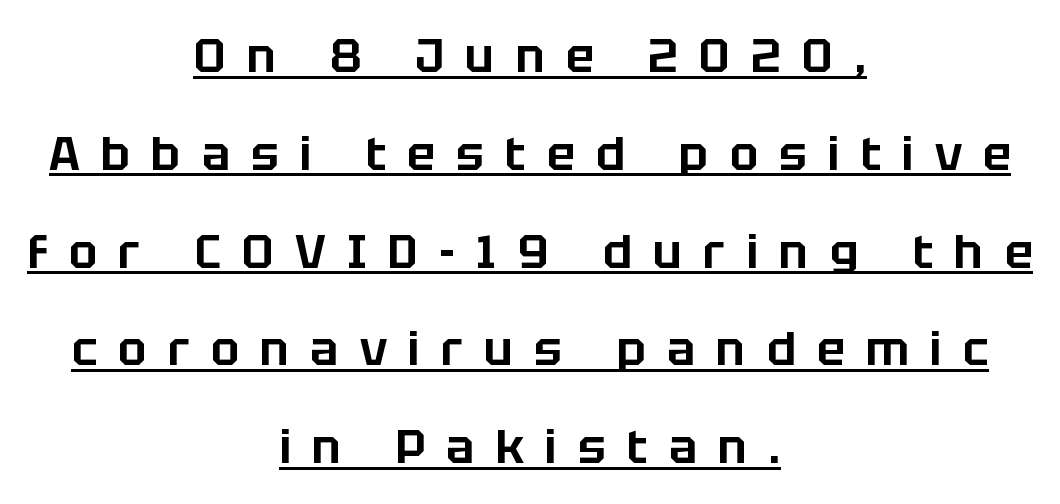
Q: Is the text italic (slanted)? A: No, it is upright.
Q: Is the typeface a serif or a sans-serif typeface? A: Sans-serif.
Q: Is the text underlined? A: Yes.
Q: How is the paragraph aligned? A: Centered.
Q: Is the spacing between letters normal or unusually wide? A: Unusually wide.
Q: Is the spacing between lines tight, normal or loose? A: Loose.
Q: Width (condensed, normal, or wide)? A: Normal.
Q: Stroke contrast? A: Low.
Q: x-height? A: Large.
Q: Monospaced? A: No.
